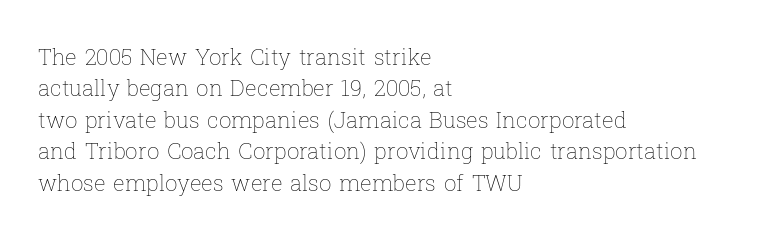
The line-height multiplier appears to be the usual default. The ragged edge is on the right, which tells us the setting is flush left. A typesetter would mark this as roman, not italic. This sample uses plain, unmodified letter spacing. No letter is thick-stroked: the sample isn't bold.
